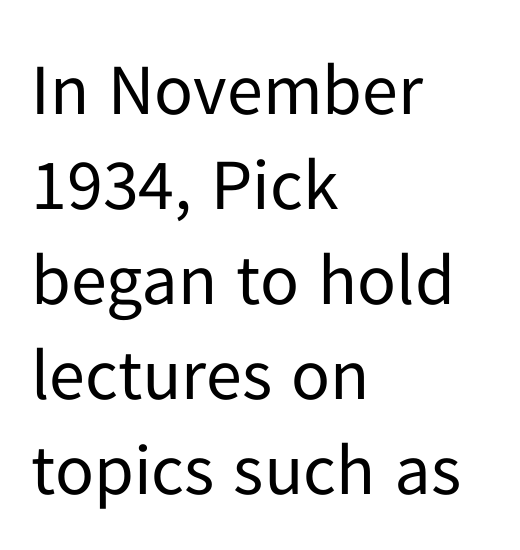
The image shows 72 px regular-weight sans-serif type, upright; set left-aligned, normal line spacing (1.32x), normal letter spacing, not underlined; low stroke contrast and a medium x-height.
